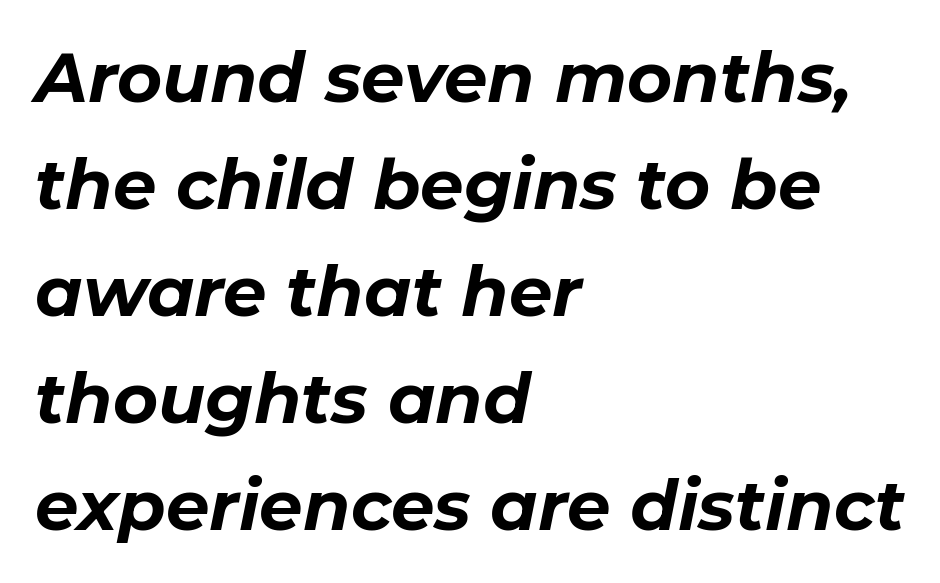
Q: Is the text bold? A: Yes.
Q: Is the text italic (slanted)? A: Yes, it leans right by about 11 degrees.
Q: Is the text underlined? A: No.
Q: How is the paragraph aligned? A: Left-aligned.
Q: Is the spacing between letters normal or unusually wide? A: Normal.
Q: Is the spacing between lines tight, normal or loose? A: Normal.
Q: Width (condensed, normal, or wide)? A: Normal.
Q: Stroke contrast? A: Low.
Q: x-height? A: Medium.
Q: Monospaced? A: No.
